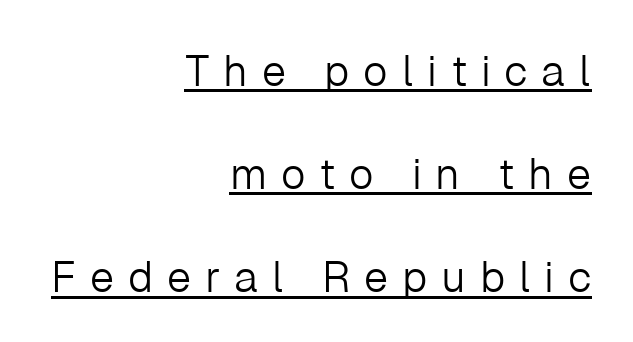
Posture: upright roman. The glyphs are accompanied by a horizontal stroke just below them. Notice the wide empty band between every row — that's loose leading. Weight: regular or lighter. The rendering anchors every line to the right-hand side.
